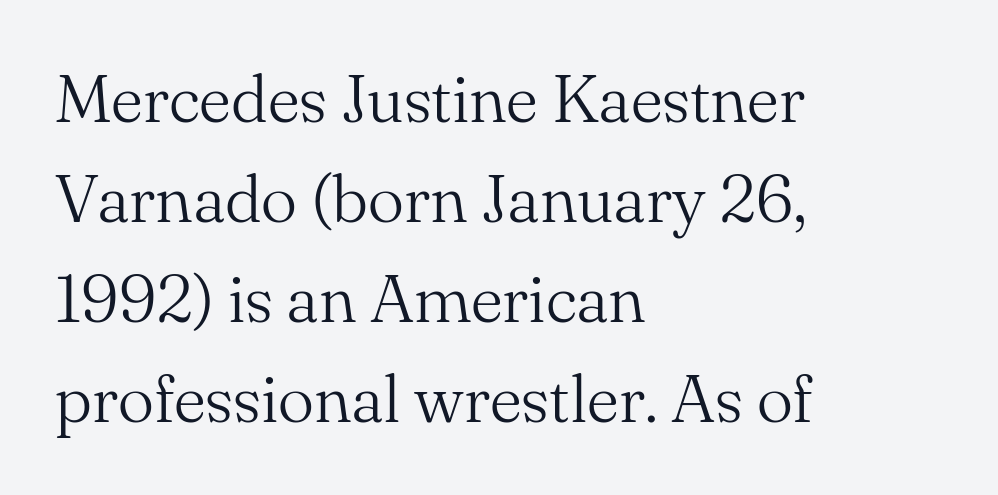
Q: Is the text bold? A: No.
Q: Is the text italic (slanted)? A: No, it is upright.
Q: Is the typeface a serif or a sans-serif typeface? A: Serif.
Q: Is the text underlined? A: No.
Q: How is the paragraph aligned? A: Left-aligned.
Q: Is the spacing between letters normal or unusually wide? A: Normal.
Q: Is the spacing between lines tight, normal or loose? A: Normal.
Q: Width (condensed, normal, or wide)? A: Normal.
Q: Stroke contrast? A: Medium.
Q: x-height? A: Small.
Q: Monospaced? A: No.
